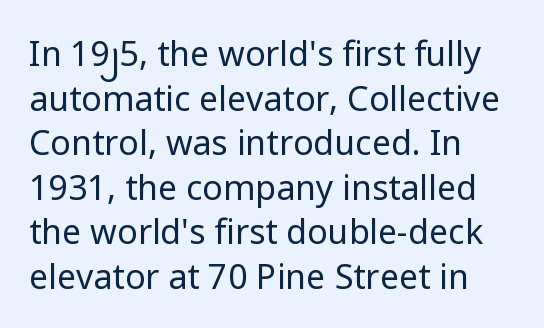
Q: Is the text bold? A: No.
Q: Is the text italic (slanted)? A: No, it is upright.
Q: Is the typeface a serif or a sans-serif typeface? A: Sans-serif.
Q: Is the text underlined? A: No.
Q: How is the paragraph aligned? A: Left-aligned.
Q: Is the spacing between letters normal or unusually wide? A: Normal.
Q: Is the spacing between lines tight, normal or loose? A: Normal.
Q: Width (condensed, normal, or wide)? A: Normal.
Q: Stroke contrast? A: Low.
Q: x-height? A: Medium.
Q: Monospaced? A: No.
